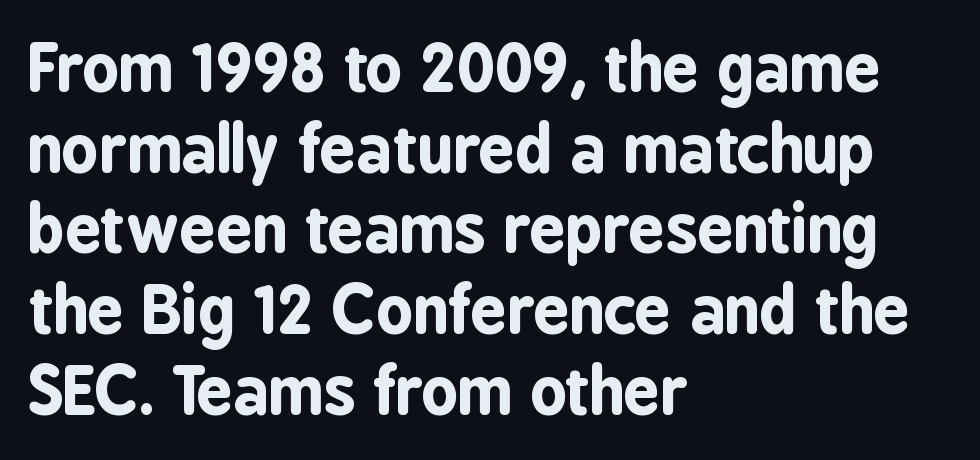
Q: Is the text bold? A: Yes.
Q: Is the text italic (slanted)? A: No, it is upright.
Q: Is the typeface a serif or a sans-serif typeface? A: Sans-serif.
Q: Is the text underlined? A: No.
Q: How is the paragraph aligned? A: Left-aligned.
Q: Is the spacing between letters normal or unusually wide? A: Normal.
Q: Is the spacing between lines tight, normal or loose? A: Normal.
Q: Width (condensed, normal, or wide)? A: Condensed.
Q: Stroke contrast? A: Low.
Q: x-height? A: Medium.
Q: Monospaced? A: No.
